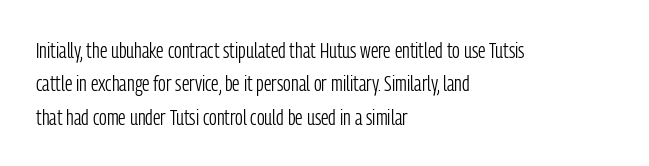
The image shows 22 px text type, upright; set left-aligned, normal line spacing (1.52x), normal letter spacing, not underlined.
